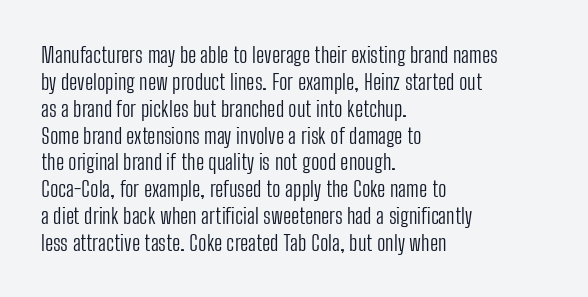
The image shows 22 px text type, upright; set left-aligned, line spacing 1.22x, normal letter spacing, not underlined.
